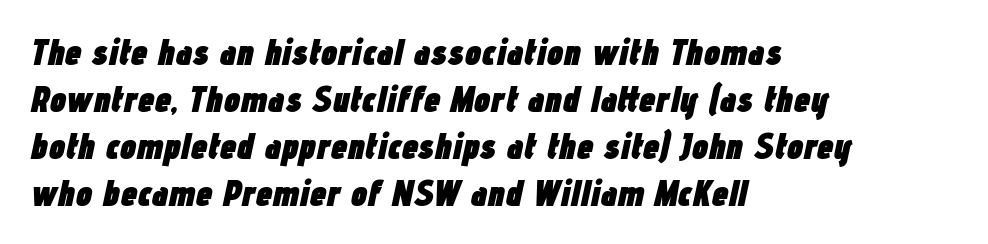
{"italic": "yes", "lean": "right", "slant_degrees": 12, "bold": "yes", "weight": "heavy", "width": "condensed", "stroke_contrast": "low", "x_height": "medium", "monospaced": "no", "underline": "no", "align": "left", "line_spacing": "normal", "line_spacing_ratio": 1.27, "letter_spacing": "normal", "letter_spacing_em": 0.0, "glyph_px": 37}
